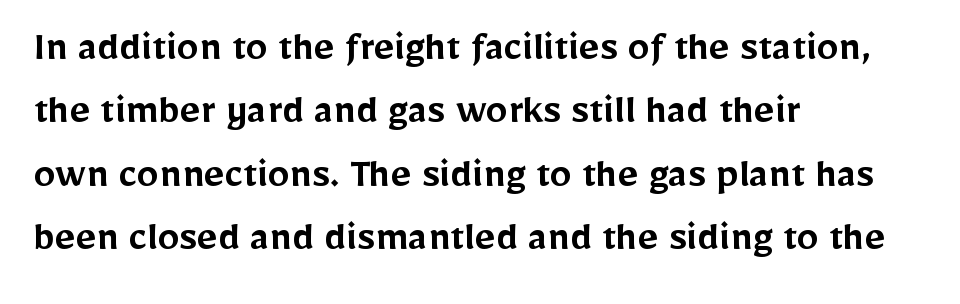
This sample has the flowing, uneven cadence of proportional lettering. Emphasis by weight is partial: semibold. The glyphs are unaccompanied by any horizontal stroke below them. Posture: vertical.
